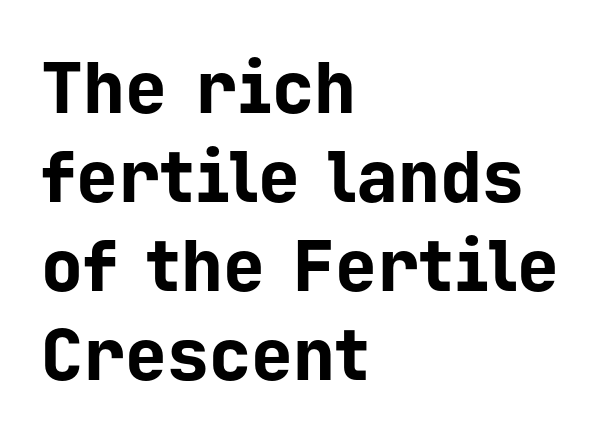
{"serif": "no", "italic": "no", "bold": "yes", "weight": "bold", "width": "normal", "stroke_contrast": "low", "x_height": "medium", "monospaced": "yes", "underline": "no", "align": "left", "line_spacing": "normal", "line_spacing_ratio": 1.27, "letter_spacing": "normal", "letter_spacing_em": 0.0, "glyph_px": 70}
